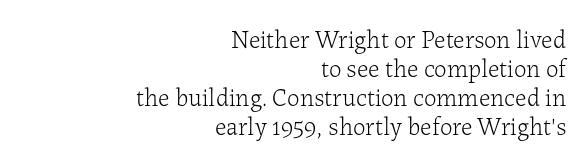
The image shows 25 px text type, upright; set right-aligned, line spacing 1.16x, normal letter spacing, not underlined.
